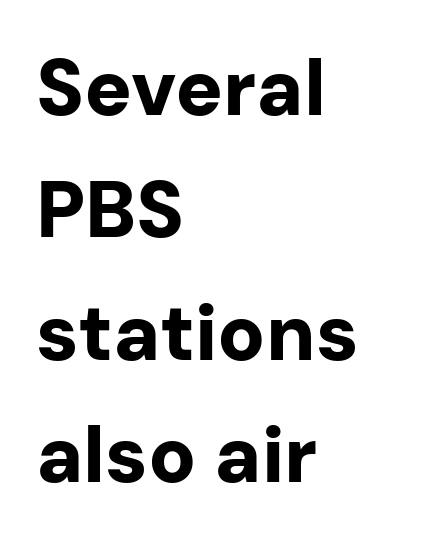
The image shows 79 px bold sans-serif type, upright; set left-aligned, normal line spacing (1.55x), normal letter spacing, not underlined; low stroke contrast and a medium x-height.
